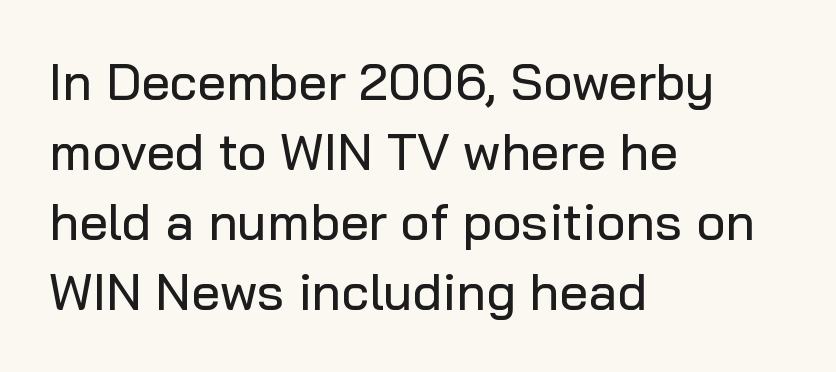
The image shows 51 px sans-serif type, upright; set left-aligned, normal line spacing (1.37x), normal letter spacing, not underlined; low stroke contrast and a medium x-height.
